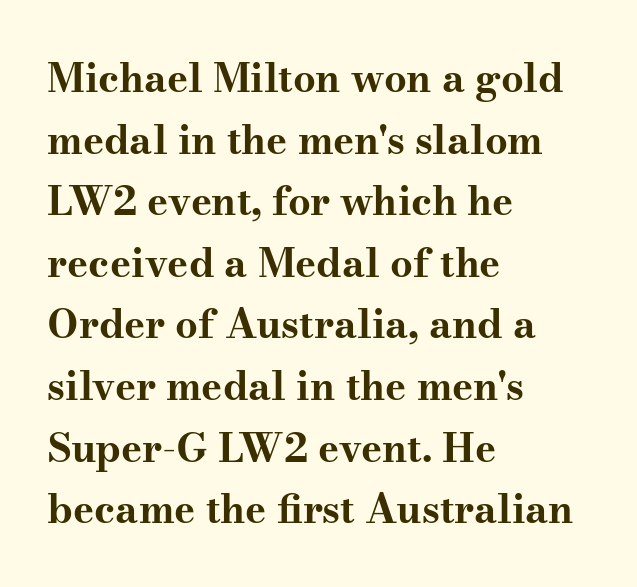
{"serif": "yes", "italic": "no", "bold": "yes", "weight": "bold", "width": "wide", "stroke_contrast": "medium", "x_height": "small", "monospaced": "no", "underline": "no", "align": "left", "line_spacing": "normal", "line_spacing_ratio": 1.54, "letter_spacing": "normal", "letter_spacing_em": 0.0, "glyph_px": 40}
